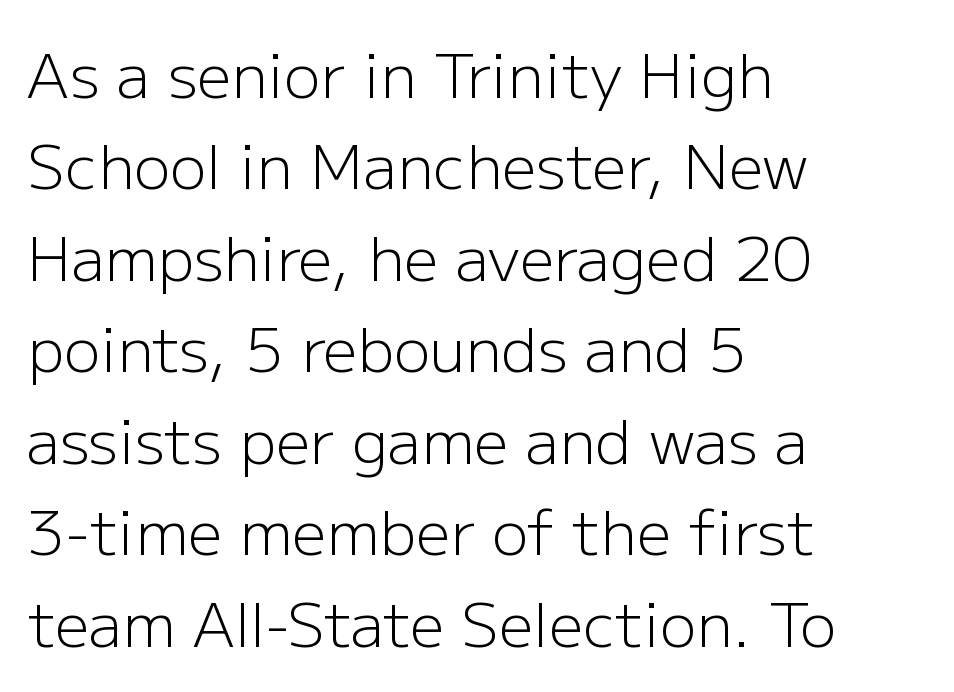
Q: Is the text bold? A: No.
Q: Is the text italic (slanted)? A: No, it is upright.
Q: Is the typeface a serif or a sans-serif typeface? A: Sans-serif.
Q: Is the text underlined? A: No.
Q: How is the paragraph aligned? A: Left-aligned.
Q: Is the spacing between letters normal or unusually wide? A: Normal.
Q: Is the spacing between lines tight, normal or loose? A: Normal.
Q: Width (condensed, normal, or wide)? A: Normal.
Q: Stroke contrast? A: Low.
Q: x-height? A: Medium.
Q: Monospaced? A: No.
